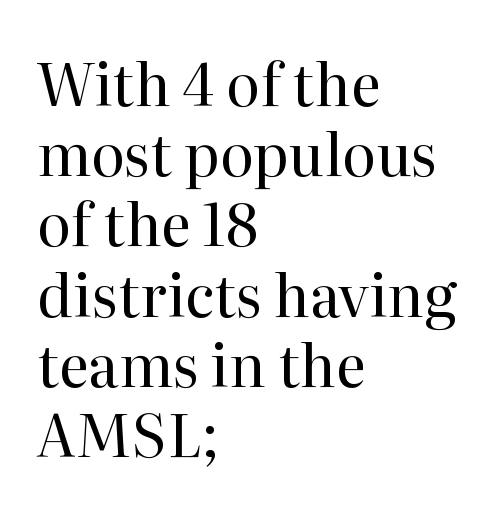
The image shows 58 px regular-weight serif type, upright; set left-aligned, line spacing 1.21x, normal letter spacing, not underlined; high stroke contrast and a medium x-height.
